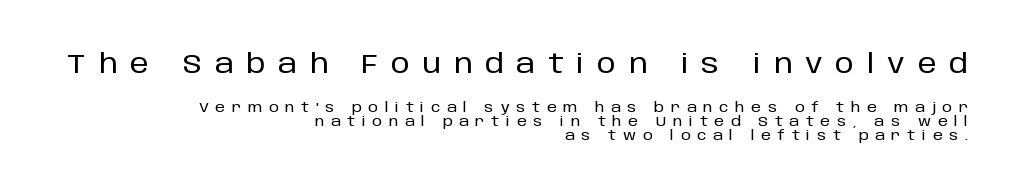
Lines of text with bare space underneath. The typesetter chose a ragged-left arrangement here. Is the lower block the larger one? No — the upper block carries the bigger type. Baseline-to-baseline distance is barely more than the letter height.
